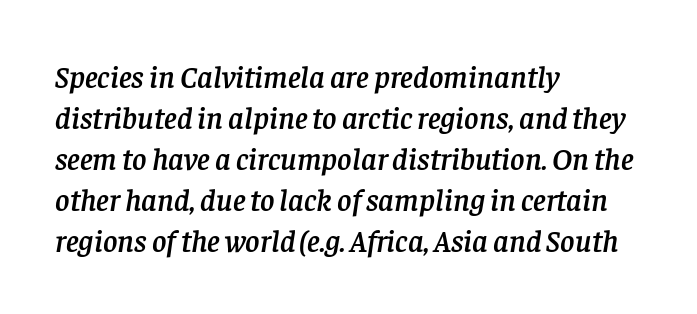
{"serif": "yes", "italic": "yes", "lean": "right", "slant_degrees": 8, "width": "normal", "stroke_contrast": "low", "x_height": "large", "monospaced": "no", "underline": "no", "align": "left", "line_spacing": "normal", "line_spacing_ratio": 1.32, "letter_spacing": "normal", "letter_spacing_em": 0.0, "glyph_px": 31}
